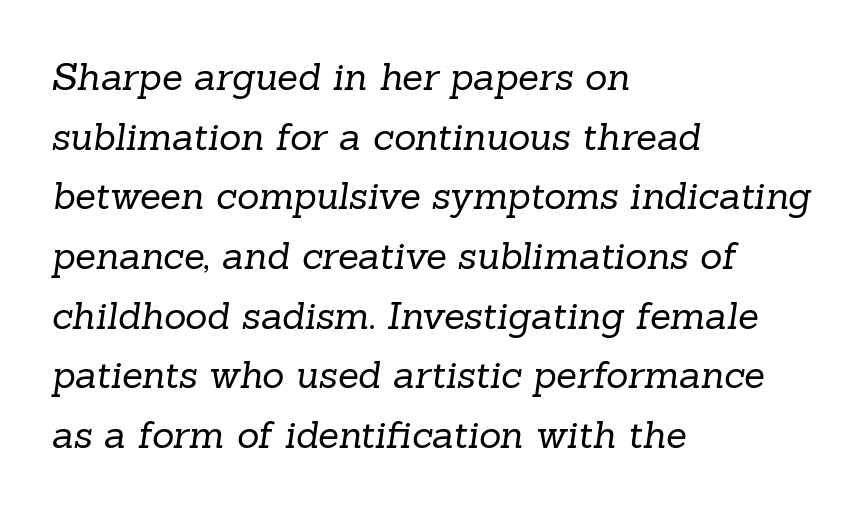
The image shows 38 px regular-weight serif type; set left-aligned, normal line spacing (1.57x), normal letter spacing, not underlined; low stroke contrast and a medium x-height.
